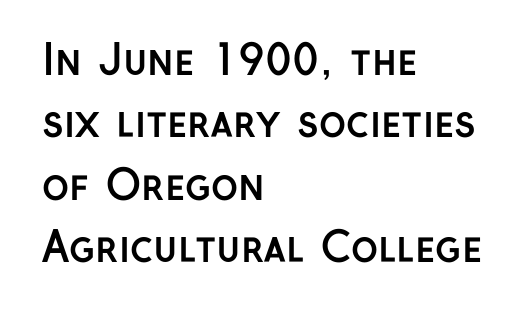
No feet cap the strokes, marking this as sans-serif type. Short and long lines alike share a common starting point at left. Line spacing here is normal. Words appear dense and cohesive because spacing is normal.
